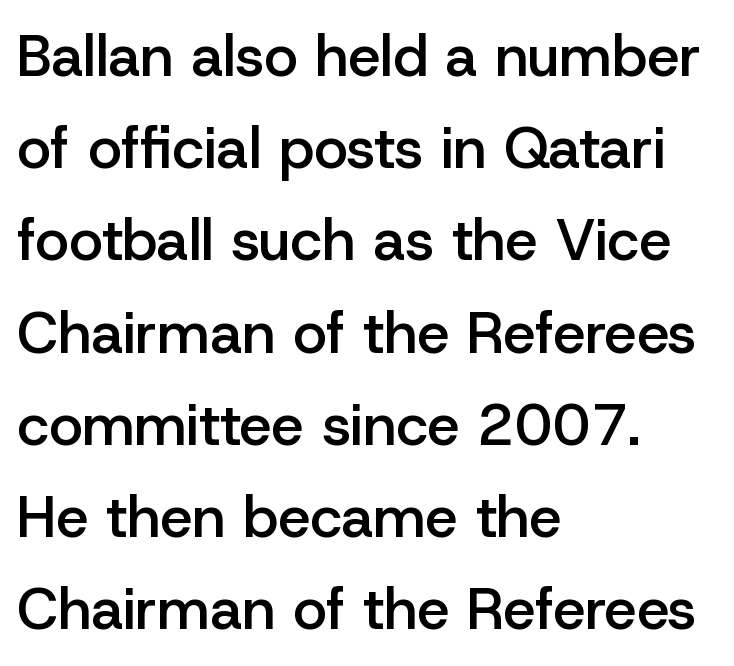
{"serif": "no", "italic": "no", "bold": "semi", "weight": "semibold", "width": "normal", "stroke_contrast": "low", "x_height": "medium", "monospaced": "no", "underline": "no", "align": "left", "line_spacing": "normal", "line_spacing_ratio": 1.59, "letter_spacing": "normal", "letter_spacing_em": 0.0, "glyph_px": 58}
